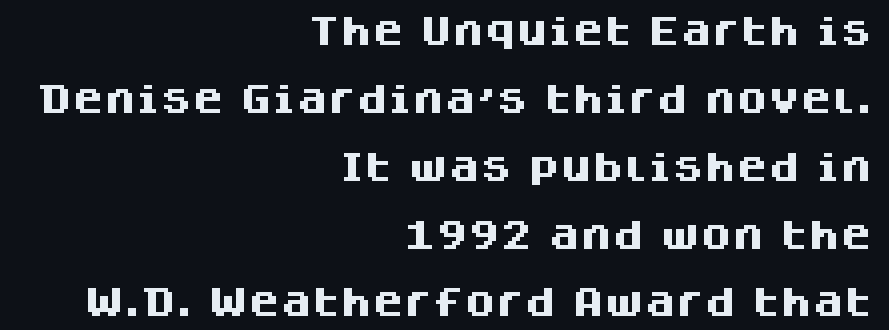
Q: Is the text bold? A: Yes.
Q: Is the text italic (slanted)? A: No, it is upright.
Q: Is the typeface a serif or a sans-serif typeface? A: Sans-serif.
Q: Is the text underlined? A: No.
Q: How is the paragraph aligned? A: Right-aligned.
Q: Is the spacing between letters normal or unusually wide? A: Normal.
Q: Is the spacing between lines tight, normal or loose? A: Loose.
Q: Width (condensed, normal, or wide)? A: Normal.
Q: Stroke contrast? A: Medium.
Q: x-height? A: Large.
Q: Monospaced? A: No.
